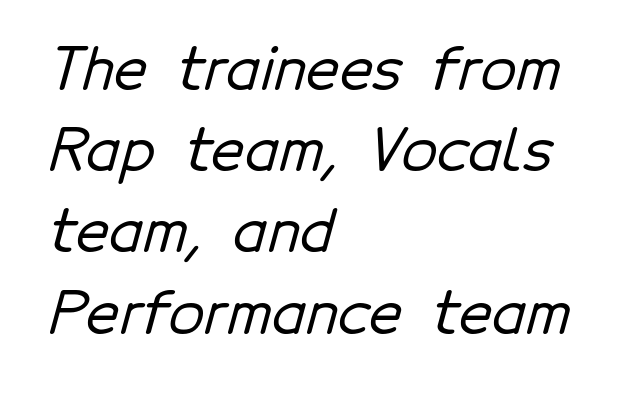
The image shows 58 px sans-serif type; set left-aligned, normal line spacing (1.4x), normal letter spacing, not underlined; low stroke contrast and a medium x-height.
